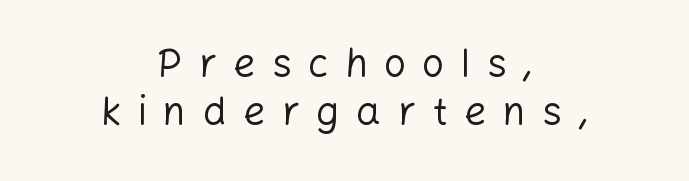
Q: Is the text bold? A: No.
Q: Is the text italic (slanted)? A: No, it is upright.
Q: Is the typeface a serif or a sans-serif typeface? A: Sans-serif.
Q: Is the text underlined? A: No.
Q: How is the paragraph aligned? A: Centered.
Q: Is the spacing between letters normal or unusually wide? A: Unusually wide.
Q: Width (condensed, normal, or wide)? A: Normal.
Q: Stroke contrast? A: Low.
Q: x-height? A: Medium.
Q: Monospaced? A: No.
